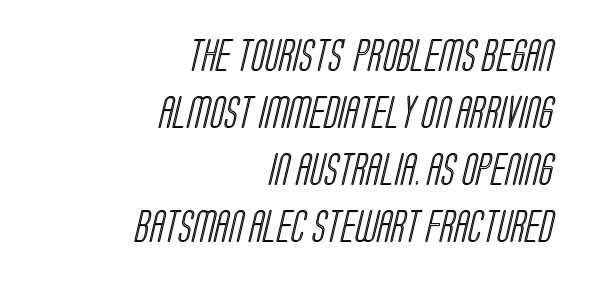
Q: Is the text underlined? A: No.
Q: How is the paragraph aligned? A: Right-aligned.
Q: Is the spacing between letters normal or unusually wide? A: Normal.
Q: Width (condensed, normal, or wide)? A: Condensed.
Q: x-height? A: Large.
Q: Monospaced? A: No.
